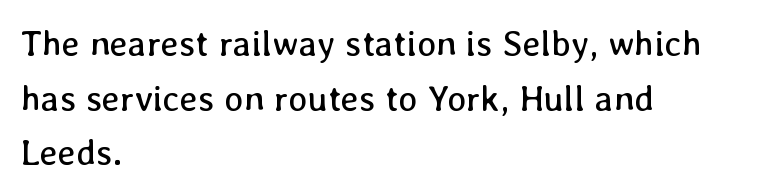
Q: Is the text bold? A: No.
Q: Is the text italic (slanted)? A: No, it is upright.
Q: Is the text underlined? A: No.
Q: How is the paragraph aligned? A: Left-aligned.
Q: Is the spacing between letters normal or unusually wide? A: Normal.
Q: Is the spacing between lines tight, normal or loose? A: Normal.
Q: Width (condensed, normal, or wide)? A: Normal.
Q: Stroke contrast? A: Low.
Q: x-height? A: Medium.
Q: Monospaced? A: No.
